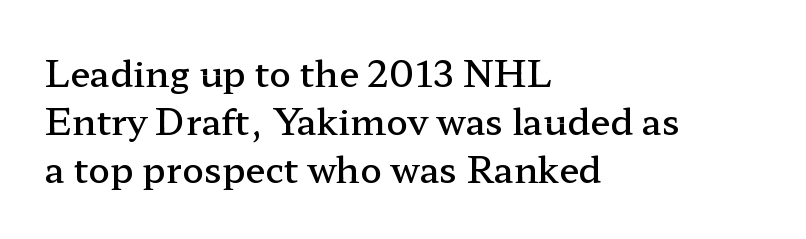
The passage shown is typed in a proportional face where columns would drift. A semibold gives these letters moderate extra thickness, short of bold. One glance says typical: line gaps are just what's usual. The font's upright variant was chosen for this text.
